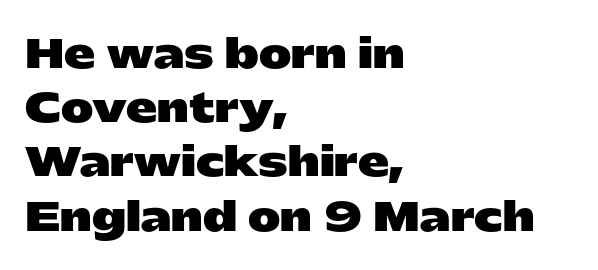
Is this a sans? Yes — the strokes have no serifs. This sample uses an upright cut, with every glyph sitting square on the baseline. Each letter keeps its own natural width here, so spacing adapts to shape. Compared with a centered layout, this one pins lines to the left instead. The typesetting leans heavy: a genuine bold.
